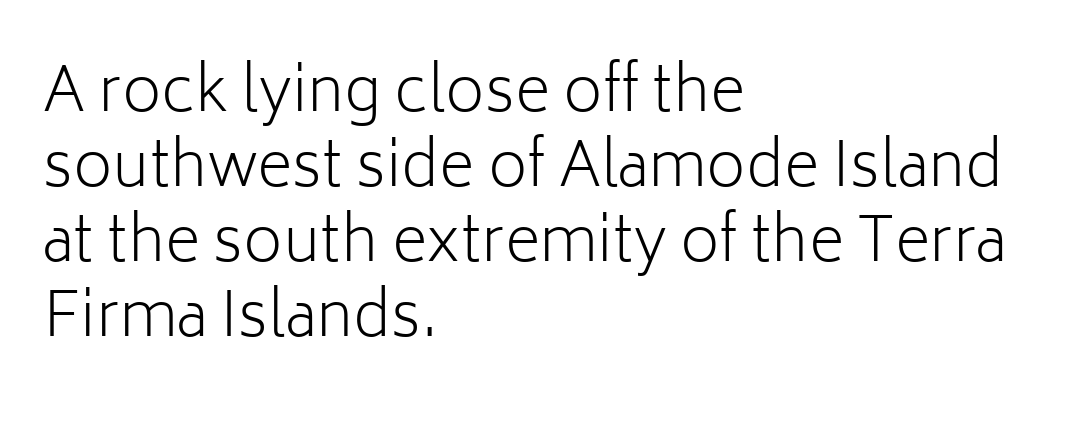
Q: Is the text bold? A: No.
Q: Is the text italic (slanted)? A: No, it is upright.
Q: Is the typeface a serif or a sans-serif typeface? A: Sans-serif.
Q: Is the text underlined? A: No.
Q: How is the paragraph aligned? A: Left-aligned.
Q: Is the spacing between letters normal or unusually wide? A: Normal.
Q: Width (condensed, normal, or wide)? A: Normal.
Q: Stroke contrast? A: Low.
Q: x-height? A: Medium.
Q: Monospaced? A: No.
